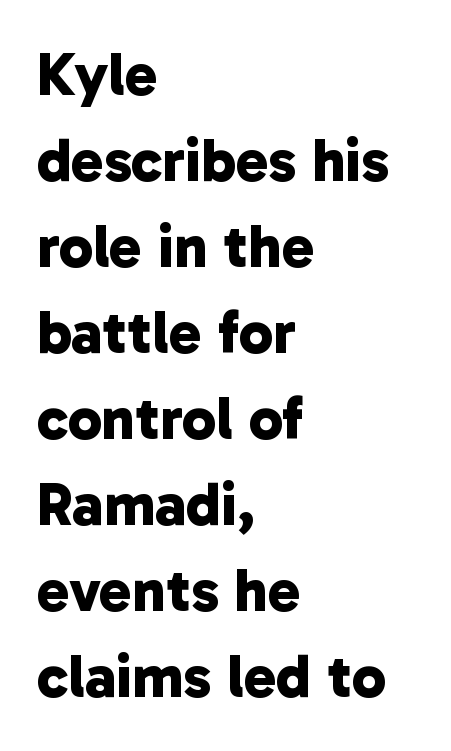
The tracking reads as untouched default to a designer's eye. Check the space under the baseline: it is left empty. Leading: standard. Nothing sits at the stroke ends, so this counts as sans-serif. Every letter is thick-stroked: bold, no question. Note the varied advance widths — an 'i' is clearly narrower than an 'm'.
